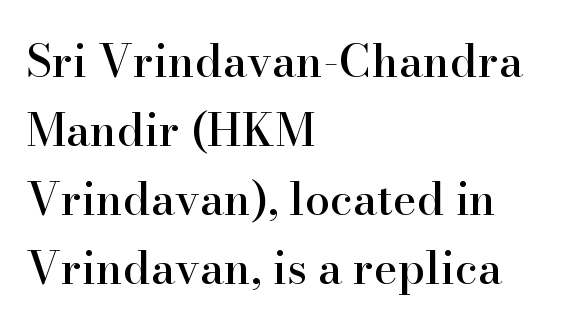
Q: Is the text italic (slanted)? A: No, it is upright.
Q: Is the typeface a serif or a sans-serif typeface? A: Serif.
Q: Is the text underlined? A: No.
Q: How is the paragraph aligned? A: Left-aligned.
Q: Is the spacing between letters normal or unusually wide? A: Normal.
Q: Is the spacing between lines tight, normal or loose? A: Normal.
Q: Width (condensed, normal, or wide)? A: Normal.
Q: Stroke contrast? A: High.
Q: x-height? A: Small.
Q: Monospaced? A: No.
